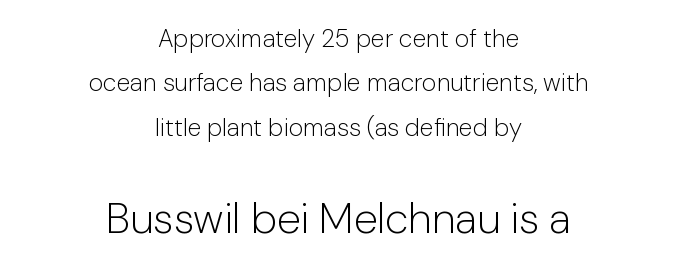
The image shows 43 px light sans-serif type, upright; set centered, line spacing 1.78x, normal letter spacing, not underlined; the second (bottom) block is 1.72x larger; low stroke contrast and a medium x-height.
